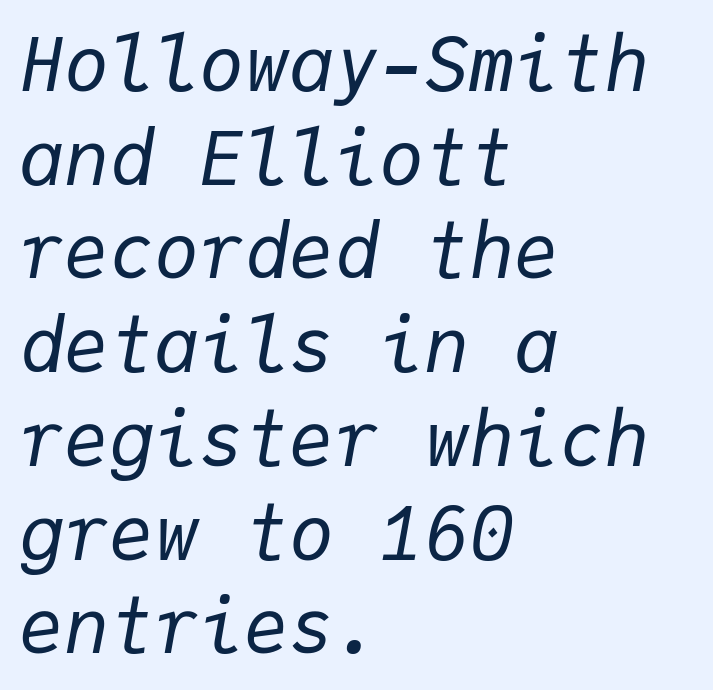
Lines of text with bare space underneath. When letters slant like this, we call the style italic. Do the characters align in a grid? Yes, the font is monospaced. Observe the ordinary spacing: letters are neighbours, not strangers.
